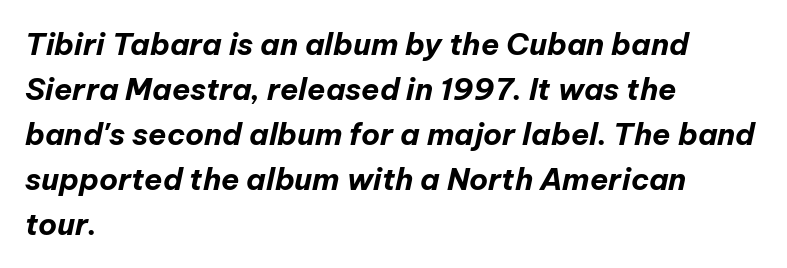
The rag falls on the right side of this text block. Is this a fixed-width face? No — the glyphs have proportional, varying widths. In terms of posture, this sample is oblique. Honestly, the letter spacing is just normal — you wouldn't notice it.
